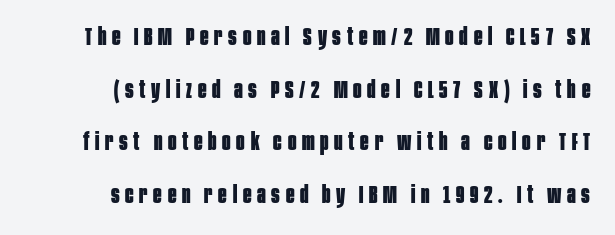
Does the lettering tilt? It doesn't — this is upright. Stroke thickness is high; the sample reads as a true bold. Plain, unruled lines of type. Typeset ragged left — the right edge is the straight one.
